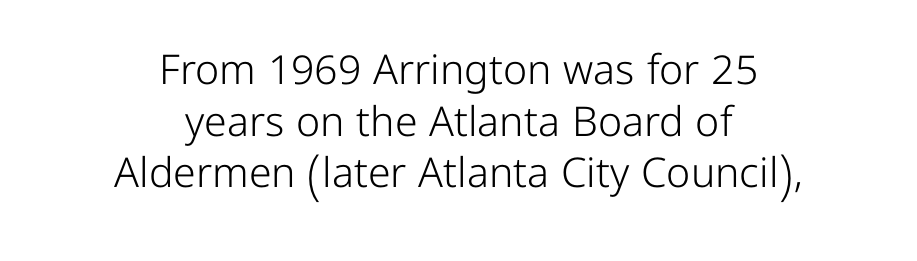
Q: Is the text bold? A: No.
Q: Is the text italic (slanted)? A: No, it is upright.
Q: Is the typeface a serif or a sans-serif typeface? A: Sans-serif.
Q: Is the text underlined? A: No.
Q: How is the paragraph aligned? A: Centered.
Q: Is the spacing between letters normal or unusually wide? A: Normal.
Q: Is the spacing between lines tight, normal or loose? A: Normal.
Q: Width (condensed, normal, or wide)? A: Normal.
Q: Stroke contrast? A: Low.
Q: x-height? A: Medium.
Q: Monospaced? A: No.
